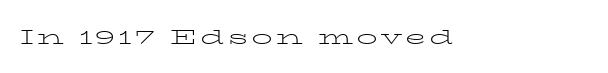
Nope, not italic — everything's standing straight. Weight: regular or lighter. This rendering features lettering with no underline.
